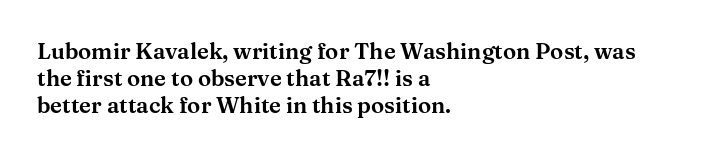
The horizontal fit of the characters is conventional and even. The typesetter chose a ragged-right arrangement here. Upright lettering throughout. The specimen omits any rule beneath the text block's lines.
